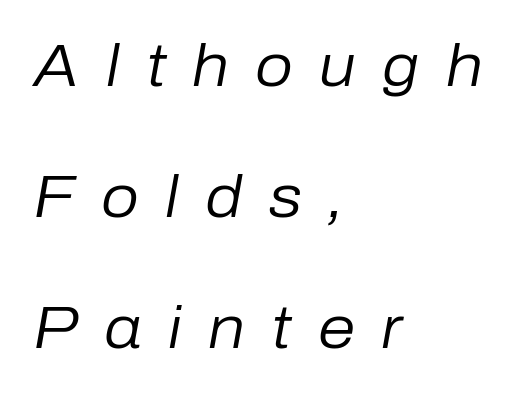
{"italic": "yes", "lean": "right", "slant_degrees": 10, "bold": "no", "weight": "regular", "width": "normal", "stroke_contrast": "low", "x_height": "medium", "monospaced": "no", "underline": "no", "align": "left", "line_spacing": "loose", "line_spacing_ratio": 2.18, "letter_spacing": "wide", "letter_spacing_em": 0.44, "glyph_px": 60}
